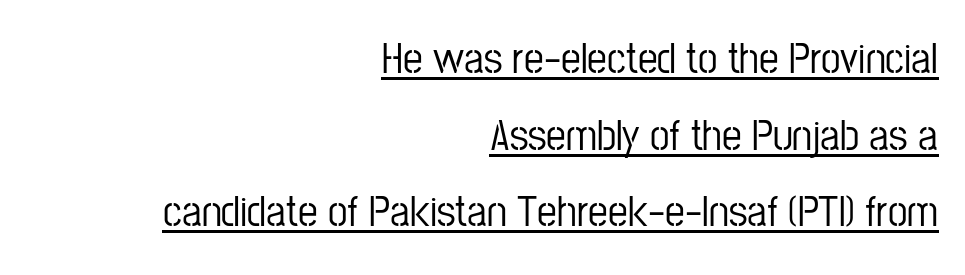
{"serif": "no", "italic": "no", "width": "condensed", "stroke_contrast": "low", "x_height": "medium", "monospaced": "no", "underline": "yes", "align": "right", "line_spacing_ratio": 1.74, "letter_spacing": "normal", "letter_spacing_em": 0.0, "glyph_px": 44}
